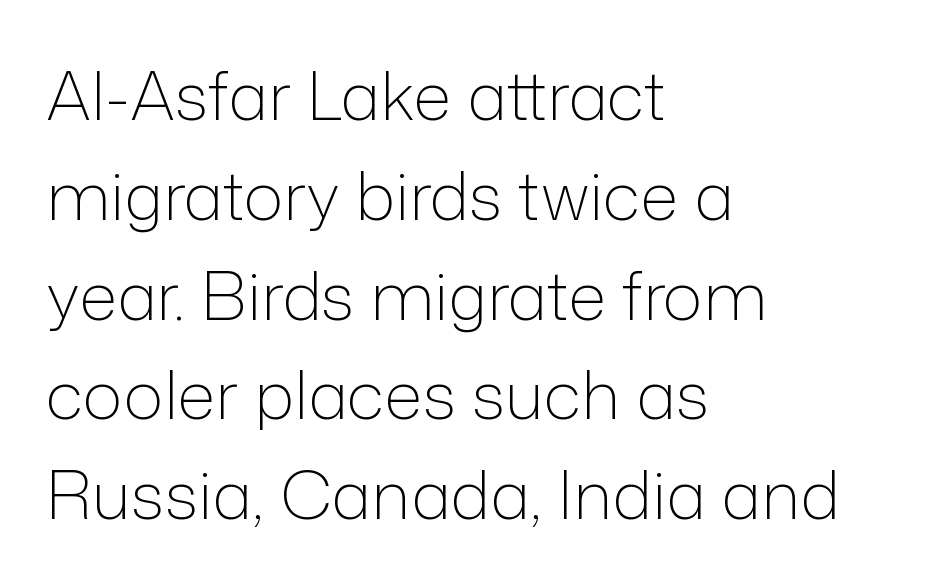
Horizontal bands of white between lines are of average thickness. Bold? No — there's no thickening of the strokes. The letters stand upright; this is a roman face. A student would call this left alignment; a typographer would say flush left, rag right. This sample has the flowing, uneven cadence of proportional lettering.
